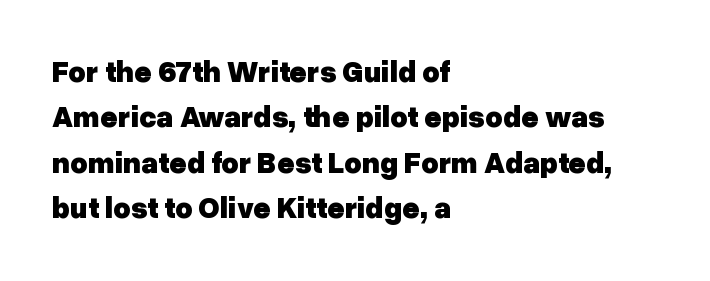
Each line starts at the same left margin while the right side varies. Stroke terminals: plain, sans-serif. Does extra space separate the letters? No, they use regular spacing. Lines of text with bare space underneath. In terms of posture, this sample is upright. This is heavy type, rendered in bold.
